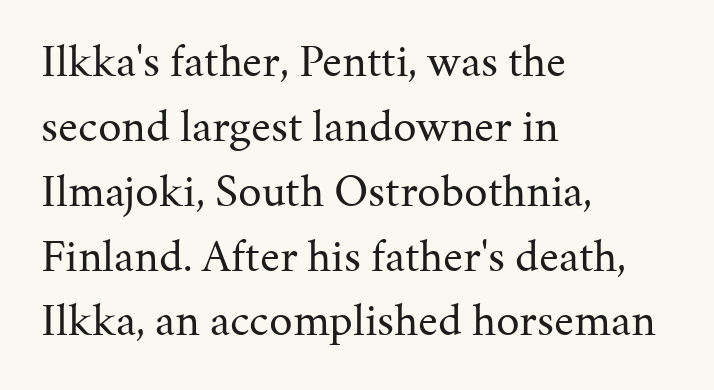
{"serif": "yes", "italic": "no", "bold": "no", "weight": "regular", "width": "normal", "stroke_contrast": "medium", "x_height": "medium", "monospaced": "no", "underline": "no", "align": "left", "line_spacing": "normal", "line_spacing_ratio": 1.38, "letter_spacing": "normal", "letter_spacing_em": 0.0, "glyph_px": 47}
